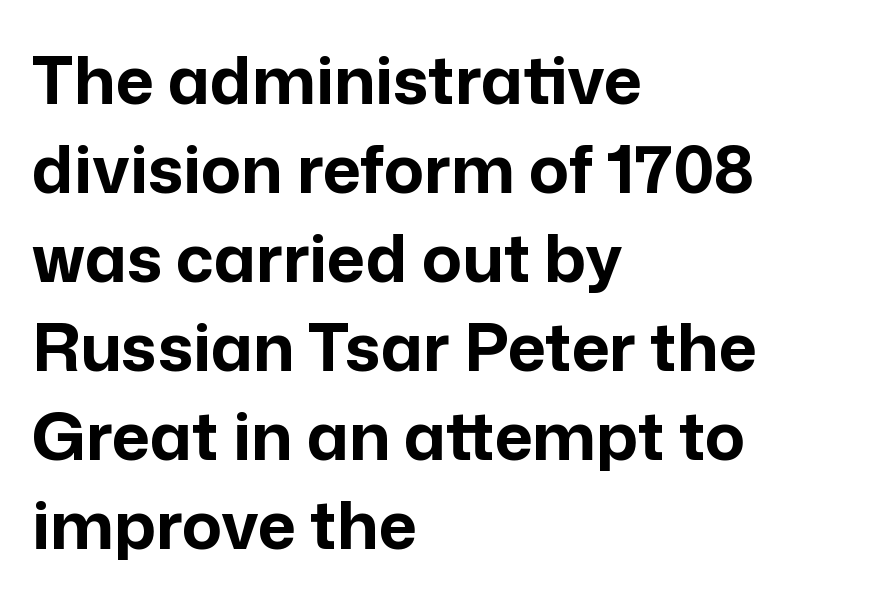
{"serif": "no", "italic": "no", "bold": "yes", "weight": "bold", "width": "normal", "stroke_contrast": "low", "x_height": "medium", "monospaced": "no", "underline": "no", "align": "left", "line_spacing": "normal", "line_spacing_ratio": 1.35, "letter_spacing": "normal", "letter_spacing_em": 0.0, "glyph_px": 66}
